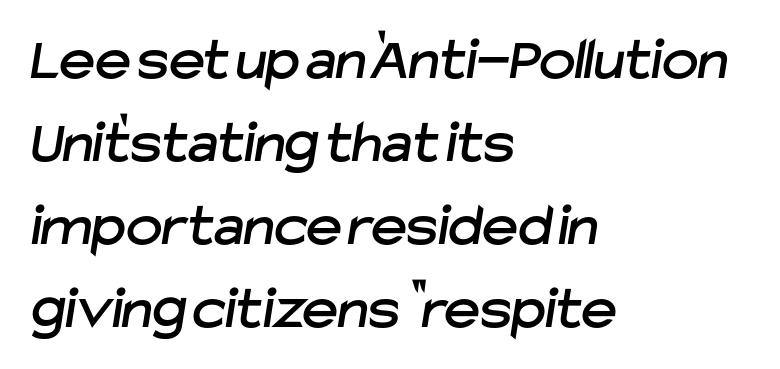
Q: Is the typeface a serif or a sans-serif typeface? A: Sans-serif.
Q: Is the text underlined? A: No.
Q: How is the paragraph aligned? A: Left-aligned.
Q: Is the spacing between letters normal or unusually wide? A: Normal.
Q: Is the spacing between lines tight, normal or loose? A: Normal.
Q: Width (condensed, normal, or wide)? A: Normal.
Q: Stroke contrast? A: Low.
Q: x-height? A: Medium.
Q: Monospaced? A: No.
